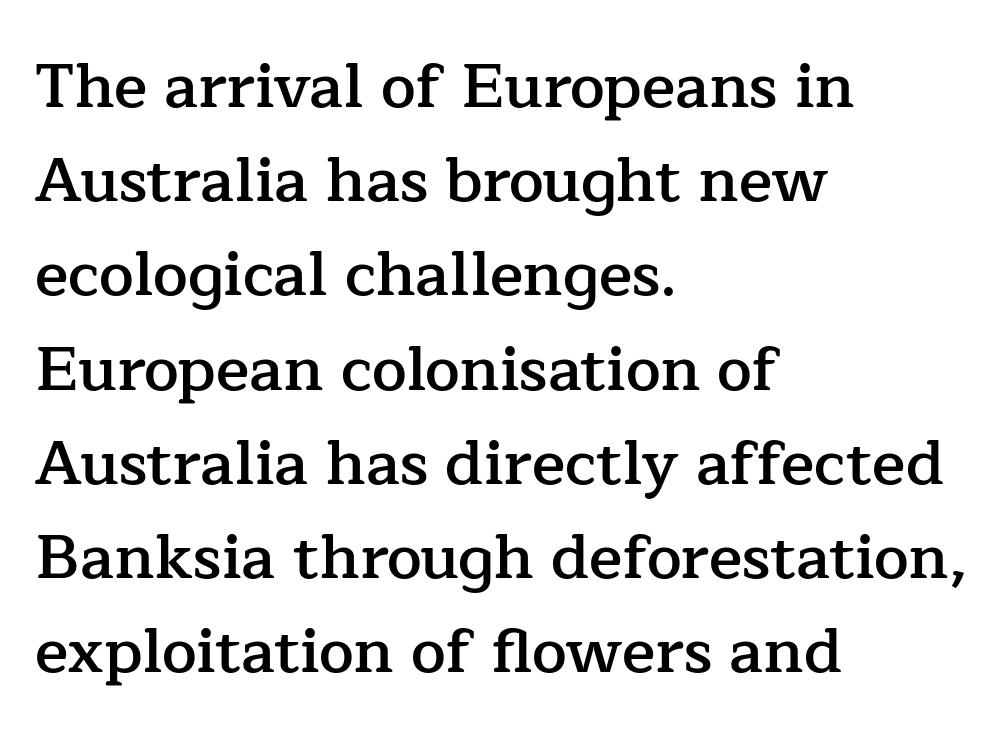
Posture: upright roman. Weight check: semibold — heavier than regular, not quite bold. The string is rendered with underlining switched off. In terms of letterform style, serifs are clearly present. Rows of type keep a routine distance in the vertical direction.
